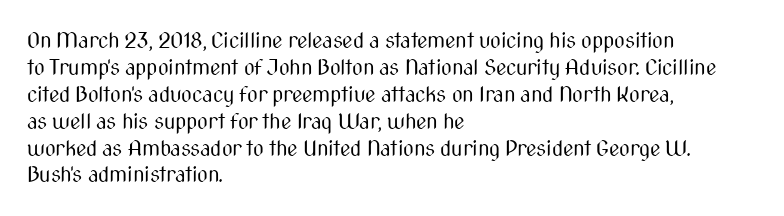
Q: Is the text bold? A: No.
Q: Is the text italic (slanted)? A: No, it is upright.
Q: Is the text underlined? A: No.
Q: How is the paragraph aligned? A: Left-aligned.
Q: Is the spacing between letters normal or unusually wide? A: Normal.
Q: Is the spacing between lines tight, normal or loose? A: Normal.
